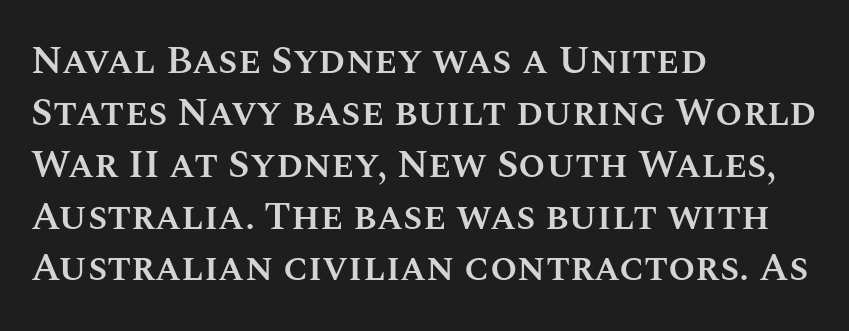
The image shows 39 px semibold type, upright; set left-aligned, normal line spacing (1.33x), normal letter spacing, not underlined; medium stroke contrast and a large x-height.
